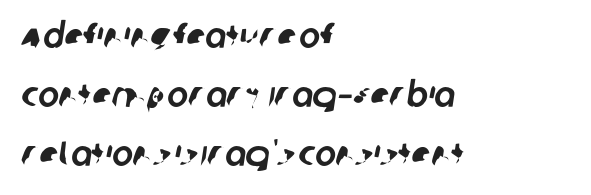
{"serif": "no", "width": "normal", "stroke_contrast": "low", "x_height": "large", "monospaced": "no", "underline": "no", "align": "left", "line_spacing": "normal", "line_spacing_ratio": 1.69, "letter_spacing": "normal", "letter_spacing_em": 0.0, "glyph_px": 35}
